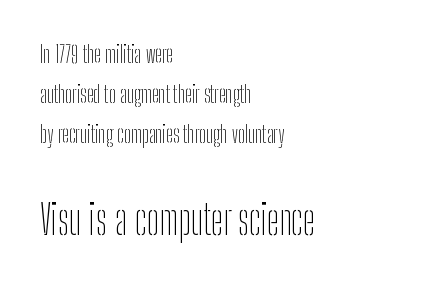
Q: Is the text bold? A: No.
Q: Is the text italic (slanted)? A: No, it is upright.
Q: Is the typeface a serif or a sans-serif typeface? A: Sans-serif.
Q: Is the text underlined? A: No.
Q: How is the paragraph aligned? A: Left-aligned.
Q: Is the spacing between letters normal or unusually wide? A: Normal.
Q: Which block of text is set in a larger size, the first (top) or the second (bottom)? A: The second (bottom) one.
Q: Width (condensed, normal, or wide)? A: Condensed.
Q: Stroke contrast? A: Low.
Q: x-height? A: Medium.
Q: Monospaced? A: No.
